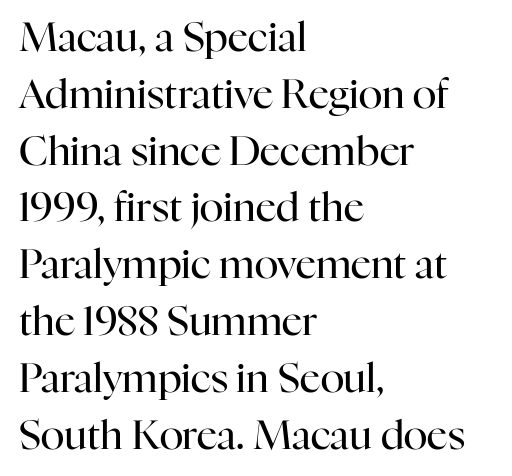
{"serif": "yes", "italic": "no", "bold": "no", "weight": "regular", "width": "normal", "stroke_contrast": "high", "x_height": "medium", "monospaced": "no", "underline": "no", "align": "left", "line_spacing": "normal", "line_spacing_ratio": 1.42, "letter_spacing": "normal", "letter_spacing_em": 0.0, "glyph_px": 40}
